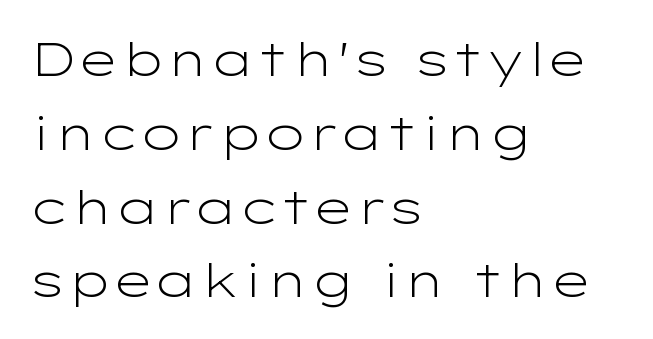
{"serif": "no", "italic": "no", "bold": "no", "weight": "light", "width": "wide", "stroke_contrast": "low", "x_height": "medium", "monospaced": "no", "underline": "no", "align": "left", "line_spacing": "normal", "line_spacing_ratio": 1.57, "letter_spacing": "normal", "letter_spacing_em": 0.0, "glyph_px": 47}
